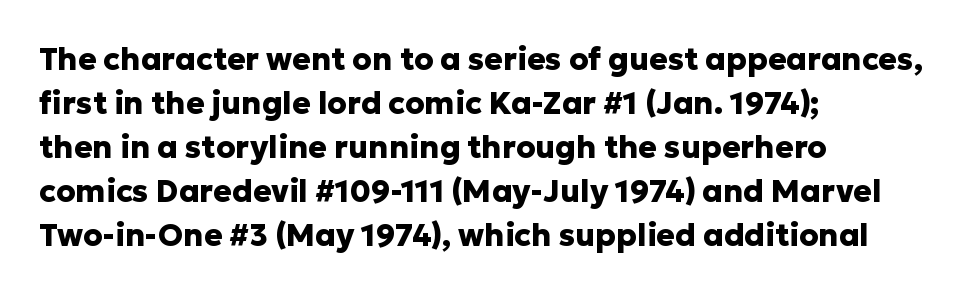
{"serif": "no", "italic": "no", "bold": "yes", "weight": "heavy", "width": "normal", "stroke_contrast": "low", "x_height": "medium", "monospaced": "no", "underline": "no", "align": "left", "line_spacing": "normal", "line_spacing_ratio": 1.42, "letter_spacing": "normal", "letter_spacing_em": 0.0, "glyph_px": 31}
